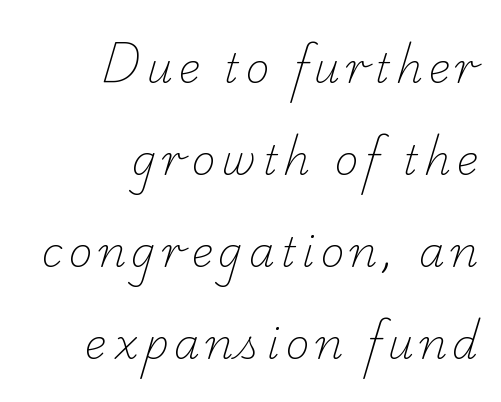
Q: Is the text bold? A: No.
Q: Is the typeface a serif or a sans-serif typeface? A: Serif.
Q: Is the text underlined? A: No.
Q: How is the paragraph aligned? A: Right-aligned.
Q: Is the spacing between lines tight, normal or loose? A: Loose.
Q: Width (condensed, normal, or wide)? A: Normal.
Q: Stroke contrast? A: Low.
Q: x-height? A: Small.
Q: Monospaced? A: No.
